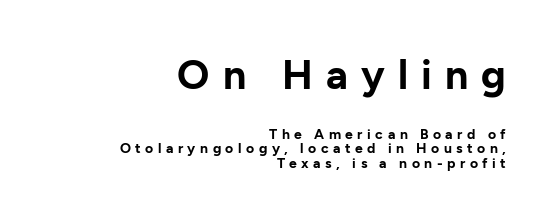
These lines have a slow, spaced-out rhythm from letter to letter. Block one is the big one; block two sits smaller underneath. Glance below the letters and you will spot only blank space. The leading is snug, giving the passage a crowded texture. Posture: vertical.
